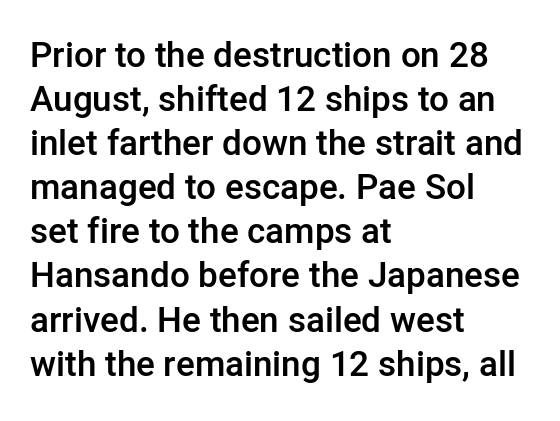
{"serif": "no", "italic": "no", "bold": "semi", "weight": "semibold", "width": "normal", "stroke_contrast": "low", "x_height": "medium", "monospaced": "no", "underline": "no", "align": "left", "line_spacing": "normal", "line_spacing_ratio": 1.26, "letter_spacing": "normal", "letter_spacing_em": 0.0, "glyph_px": 35}
